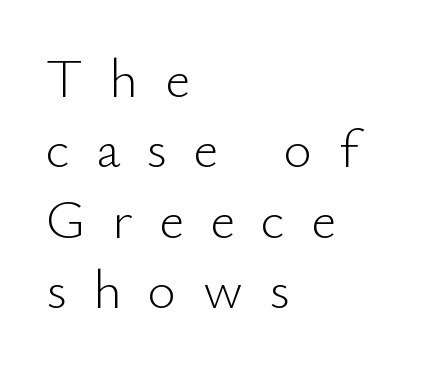
{"serif": "no", "italic": "no", "bold": "no", "weight": "light", "width": "normal", "stroke_contrast": "low", "x_height": "small", "monospaced": "no", "underline": "no", "align": "left", "line_spacing": "normal", "line_spacing_ratio": 1.28, "letter_spacing": "wide", "letter_spacing_em": 0.48, "glyph_px": 55}
